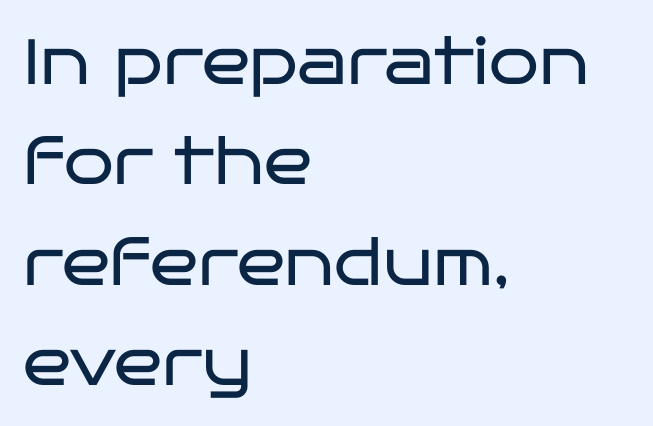
This is the regular roman posture of the typeface. The type family on display is of the sans-serif kind. These lines are rendered in a variable-pitch font. Inter-character spacing is left at the font's built-in metrics. Horizontal alignment here is leftward, the default for most running prose.
